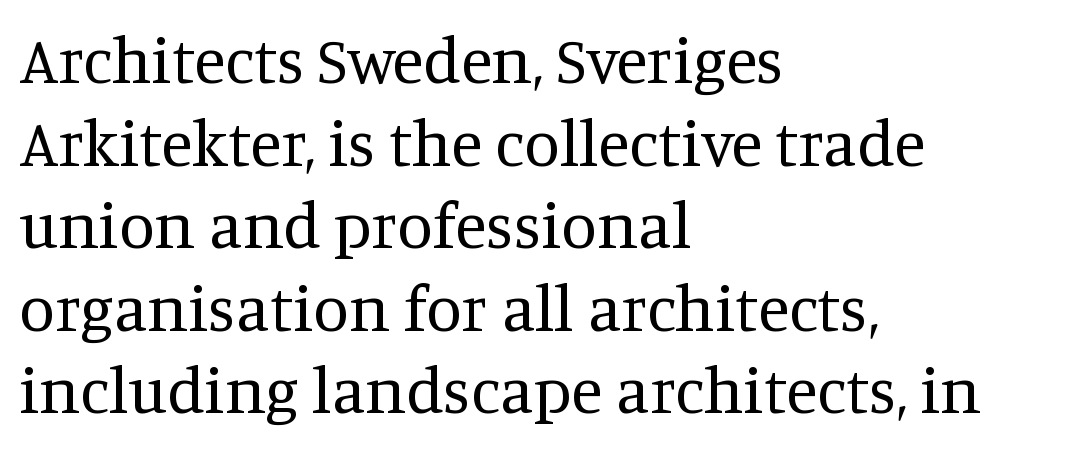
The image shows 65 px regular-weight serif type, upright; set left-aligned, normal line spacing (1.27x), normal letter spacing, not underlined; medium stroke contrast and a large x-height.
